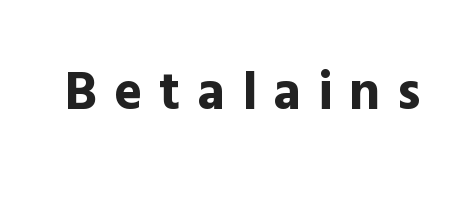
{"serif": "no", "italic": "no", "bold": "yes", "weight": "bold", "width": "normal", "x_height": "medium", "monospaced": "no", "underline": "no", "letter_spacing": "wide", "letter_spacing_em": 0.31, "glyph_px": 54}
